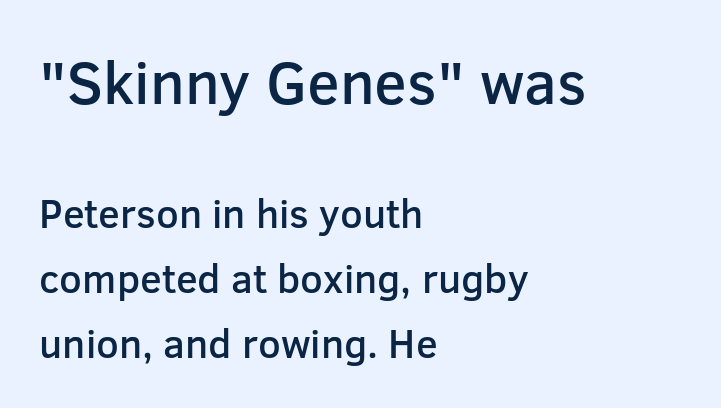
Horizontal bands of white between lines are of average thickness. You could not count columns in this text — the font is proportionally spaced. Plain, unruled lines of type. The glyphs have the mass of a demibold cut, below bold. Does the copy run flush right? No — it runs flush left.
